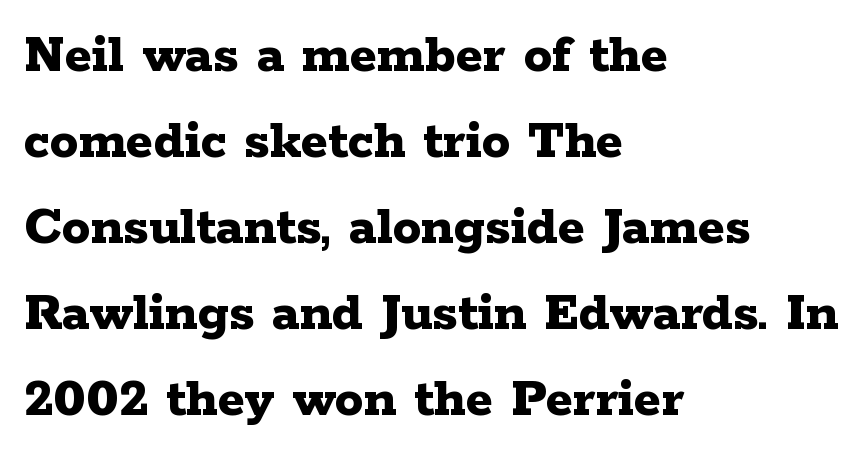
The image shows 57 px bold, wide serif type, upright; set left-aligned, normal line spacing (1.51x), normal letter spacing, not underlined; low stroke contrast and a medium x-height.
